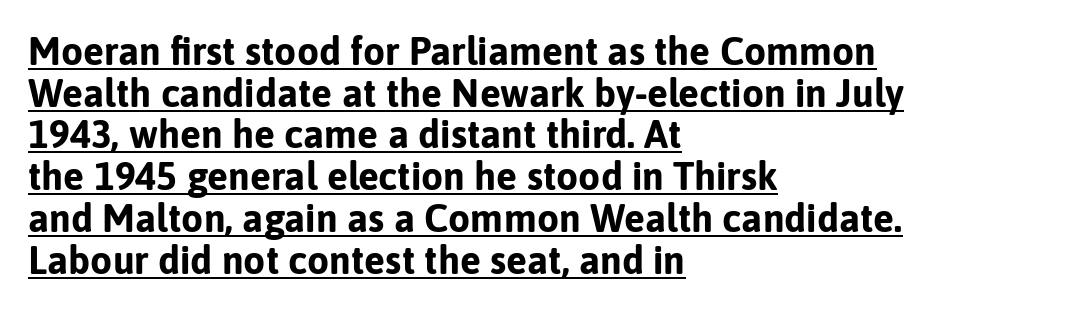
{"serif": "no", "italic": "no", "bold": "yes", "weight": "bold", "width": "normal", "stroke_contrast": "low", "x_height": "medium", "monospaced": "no", "underline": "yes", "align": "left", "line_spacing": "tight", "line_spacing_ratio": 1.07, "letter_spacing": "normal", "letter_spacing_em": 0.0, "glyph_px": 39}
